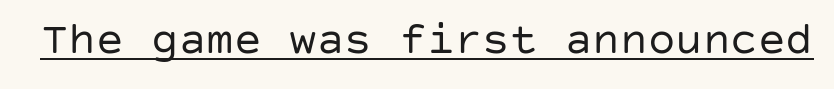
The image shows 46 px regular-weight sans-serif type, upright; set normal letter spacing, underlined; low stroke contrast and a large x-height.
